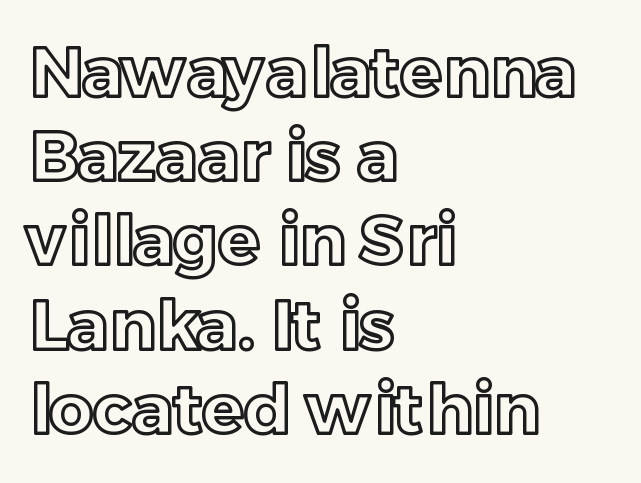
It's the straight-up-and-down kind of type. What stands out about the letter spacing? Nothing — it is the standard amount. Here the designer chose a conventional face with non-uniform glyph widths. Letters rest on an invisible, unmarked baseline. A student would call this left alignment; a typographer would say flush left, rag right.
